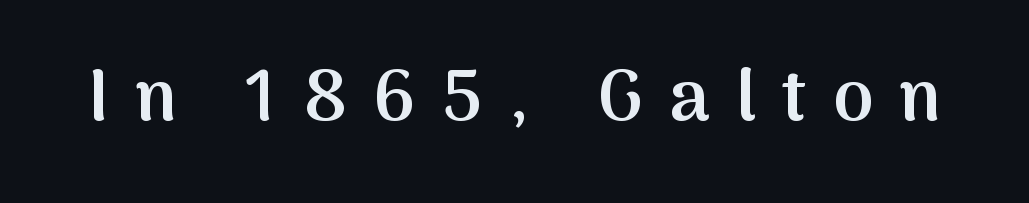
{"serif": "no", "italic": "no", "bold": "semi", "weight": "semibold", "width": "normal", "stroke_contrast": "medium", "x_height": "medium", "monospaced": "no", "underline": "no", "letter_spacing": "wide", "letter_spacing_em": 0.36, "glyph_px": 72}
